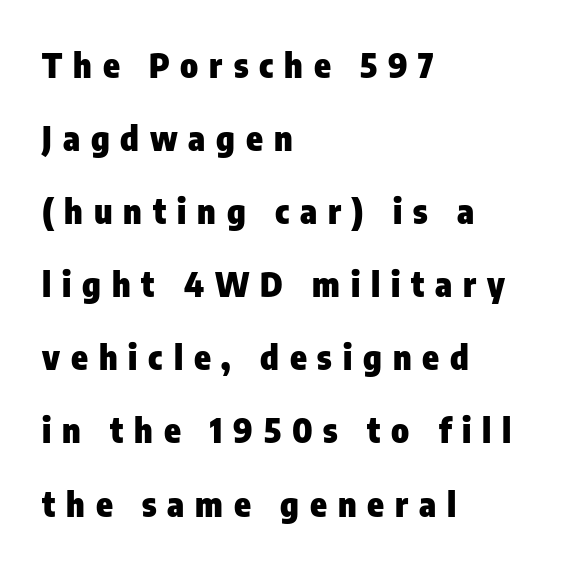
The font family rendered here belongs to the sans-serif group. Every stem runs plumb, perpendicular to the baseline. Each row of text sits above clean, open space. Does extra space separate the letters? Yes, quite a lot of it.
